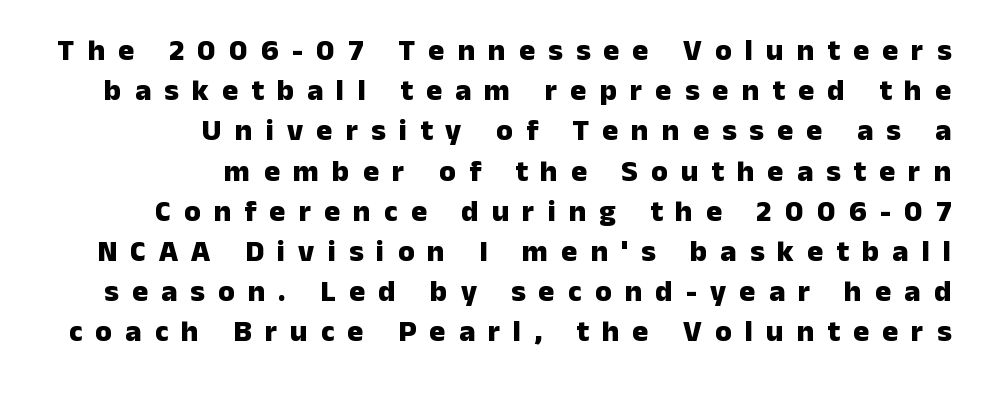
To sum up the face: it is a sans, with no serifs. Students, note that the glyphs here are deliberately spaced far apart. You can tell it's not italic because the verticals are truly vertical. One-word summary of the alignment: right. The rendering uses natural spacing where letterforms have individual widths.
